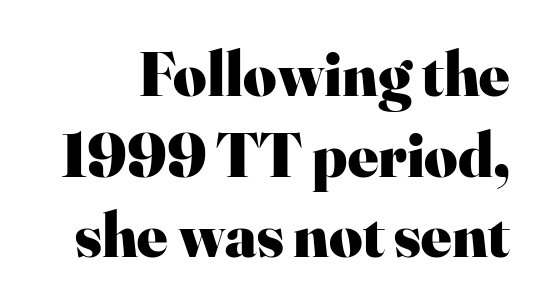
Q: Is the text bold? A: Yes.
Q: Is the text italic (slanted)? A: No, it is upright.
Q: Is the typeface a serif or a sans-serif typeface? A: Serif.
Q: Is the text underlined? A: No.
Q: Is the spacing between letters normal or unusually wide? A: Normal.
Q: Is the spacing between lines tight, normal or loose? A: Normal.
Q: Width (condensed, normal, or wide)? A: Normal.
Q: Stroke contrast? A: High.
Q: x-height? A: Small.
Q: Monospaced? A: No.
